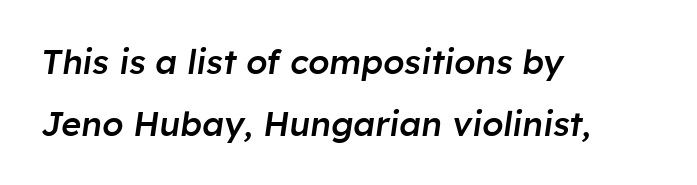
The image shows 34 px semibold type, italic (leaning right); set left-aligned, line spacing 1.82x, normal letter spacing, not underlined; low stroke contrast and a medium x-height.
